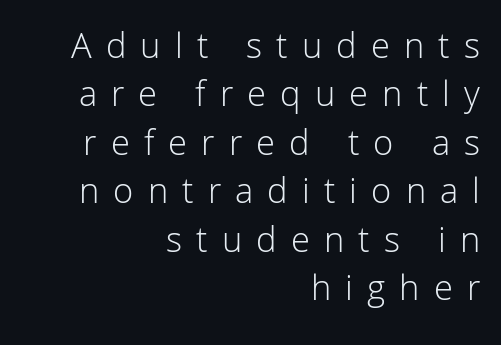
Q: Is the text bold? A: No.
Q: Is the text italic (slanted)? A: No, it is upright.
Q: Is the typeface a serif or a sans-serif typeface? A: Sans-serif.
Q: Is the text underlined? A: No.
Q: How is the paragraph aligned? A: Right-aligned.
Q: Is the spacing between letters normal or unusually wide? A: Unusually wide.
Q: Is the spacing between lines tight, normal or loose? A: Normal.
Q: Width (condensed, normal, or wide)? A: Normal.
Q: Stroke contrast? A: Low.
Q: x-height? A: Medium.
Q: Monospaced? A: No.
